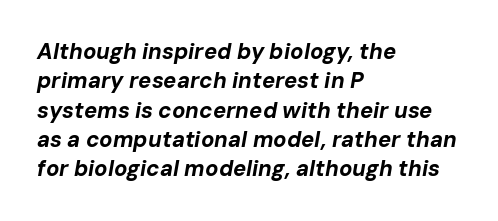
The image shows 22 px bold type, italic (leaning right); set left-aligned, normal line spacing (1.33x), normal letter spacing, not underlined.
